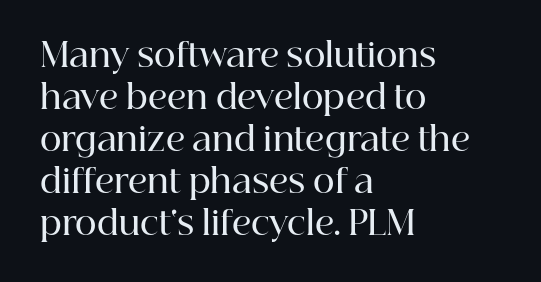
The image shows 33 px semibold serif type, upright; set left-aligned, normal line spacing (1.27x), normal letter spacing, not underlined; high stroke contrast and a medium x-height.
